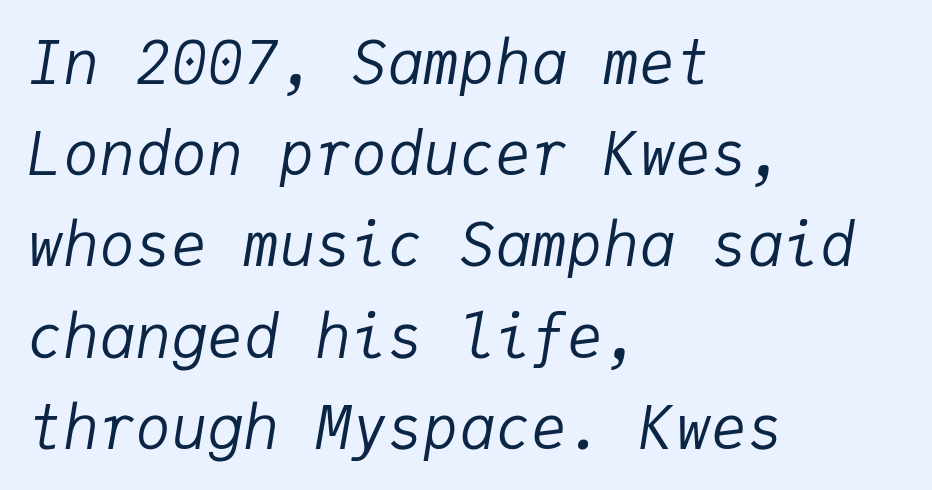
The block of text has a typical density, with ordinary space between rows. The typeface has the unassuming heft of standard copy or less. Every character here occupies the same horizontal width, giving the sample a typewriter-like rhythm. Is the letter spacing exaggerated? No — it looks like the ordinary default.
